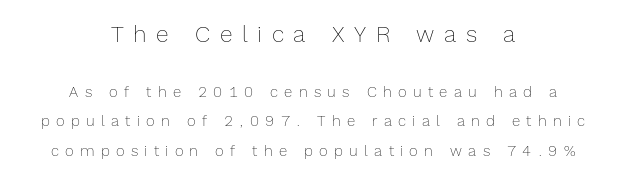
{"italic": "no", "bold": "no", "underline": "no", "align": "center", "line_spacing": "loose", "line_spacing_ratio": 1.97, "letter_spacing": "wide", "letter_spacing_em": 0.42, "larger_block": "first", "size_ratio": 1.53, "glyph_px": 23}
